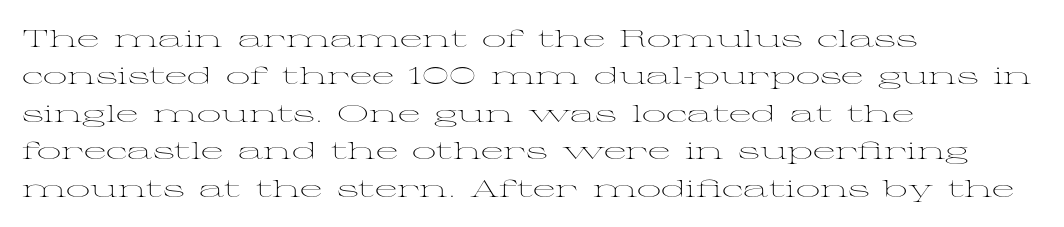
The image shows 24 px text type, upright; set left-aligned, normal line spacing (1.56x), normal letter spacing, not underlined.
